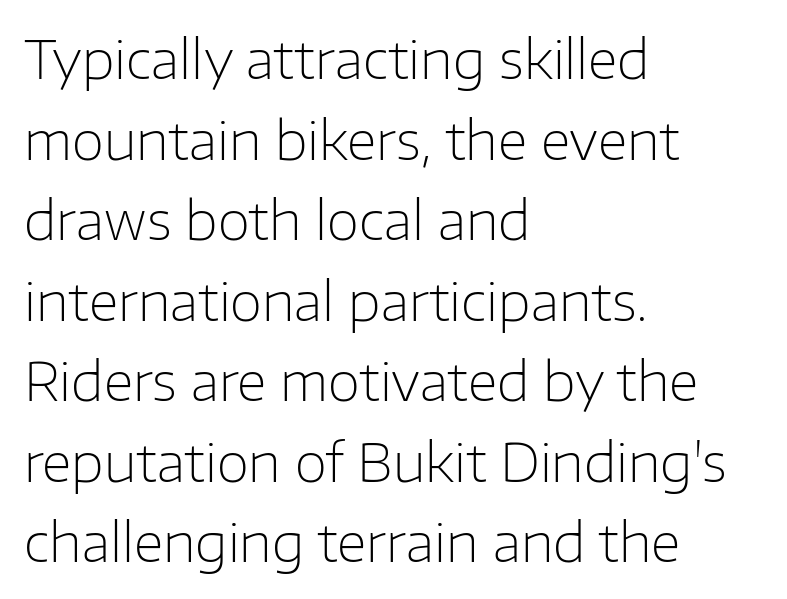
The image shows 53 px light sans-serif type, upright; set left-aligned, normal line spacing (1.52x), normal letter spacing, not underlined; low stroke contrast and a medium x-height.
